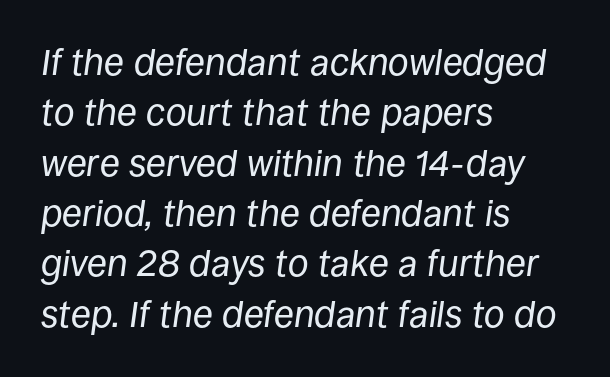
{"italic": "yes", "lean": "right", "slant_degrees": 8, "bold": "no", "weight": "regular", "width": "normal", "stroke_contrast": "low", "x_height": "large", "monospaced": "no", "underline": "no", "align": "left", "line_spacing": "normal", "line_spacing_ratio": 1.36, "letter_spacing": "normal", "letter_spacing_em": 0.0, "glyph_px": 37}
